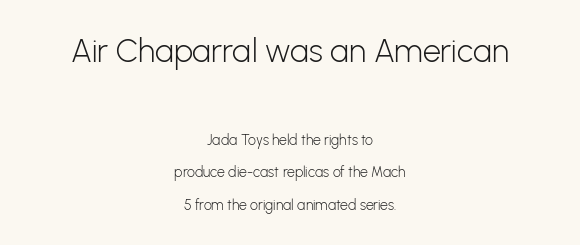
The image shows 32 px light sans-serif type, upright; set centered, loose line spacing (2.32x), normal letter spacing, not underlined; the first (top) block is 2.29x larger; low stroke contrast and a medium x-height.
